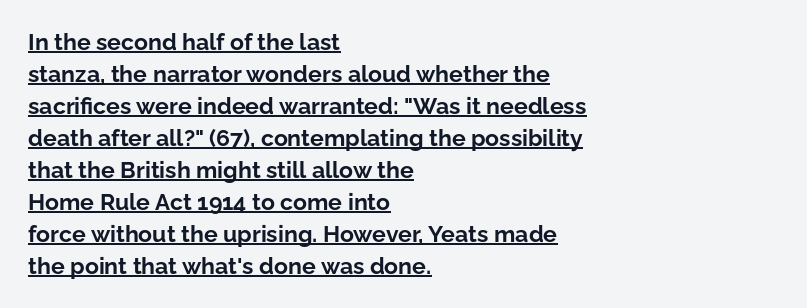
Emphasis by weight is at full strength: bold. Layout note: lines flush left. Students, note that the glyphs here touch the page at normal intervals. The letters stand straight up with perfectly vertical stems. In designer terms, the underline attribute is active on this setting. Successive baselines arrive at the customary interval.
